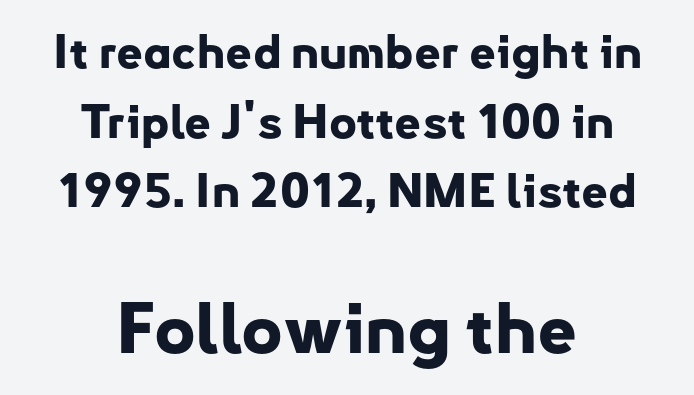
Q: Is the text bold? A: Yes.
Q: Is the text italic (slanted)? A: No, it is upright.
Q: Is the typeface a serif or a sans-serif typeface? A: Sans-serif.
Q: Is the text underlined? A: No.
Q: How is the paragraph aligned? A: Centered.
Q: Is the spacing between letters normal or unusually wide? A: Normal.
Q: Is the spacing between lines tight, normal or loose? A: Normal.
Q: Which block of text is set in a larger size, the first (top) or the second (bottom)? A: The second (bottom) one.
Q: Width (condensed, normal, or wide)? A: Normal.
Q: Stroke contrast? A: Low.
Q: x-height? A: Small.
Q: Monospaced? A: No.
